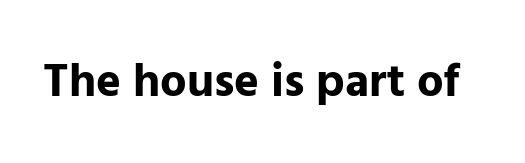
The image shows 47 px bold sans-serif type, upright; set normal letter spacing, not underlined; low stroke contrast and a medium x-height.
